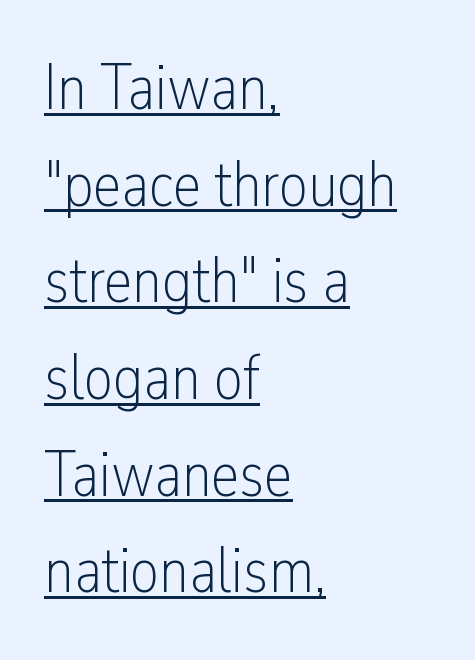
The image shows 64 px light, condensed sans-serif type, upright; set left-aligned, normal line spacing (1.51x), normal letter spacing, underlined; low stroke contrast and a medium x-height.
